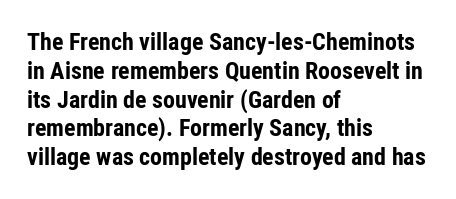
The image shows 24 px bold type, upright; set left-aligned, line spacing 1.2x, normal letter spacing, not underlined.
